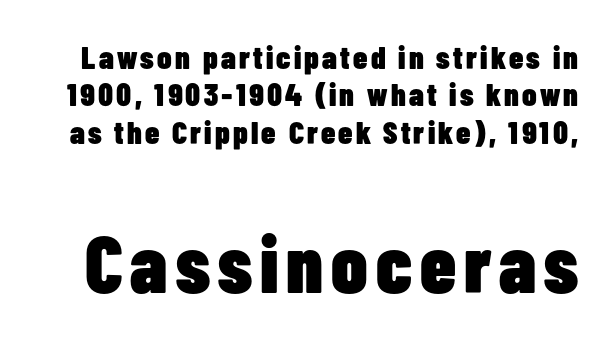
The image shows 80 px heavy, condensed sans-serif type, upright; set line spacing 1.17x, not underlined; the second (bottom) block is 2.5x larger; low stroke contrast and a medium x-height.
